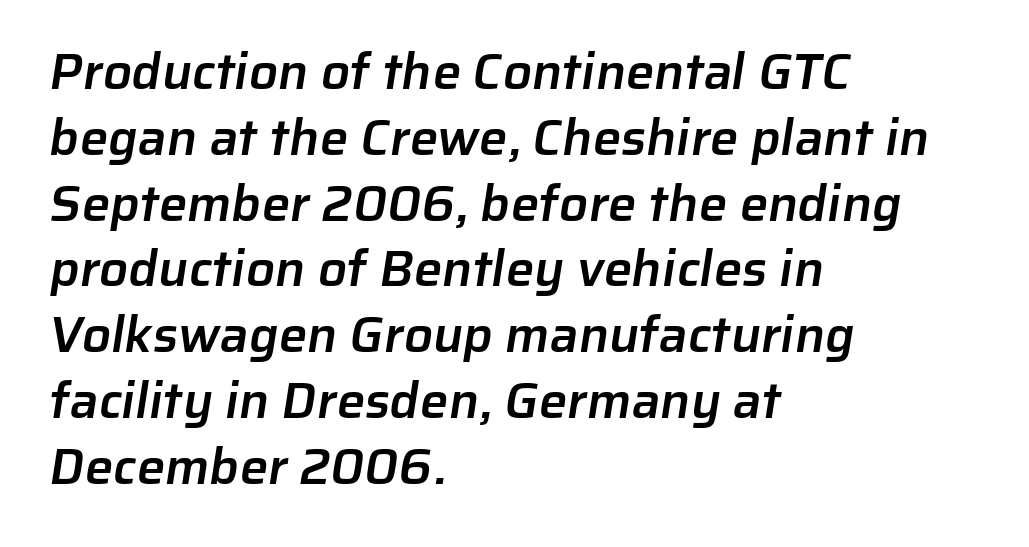
The image shows 51 px semibold sans-serif type; set left-aligned, normal line spacing (1.29x), normal letter spacing, not underlined; low stroke contrast and a medium x-height.
